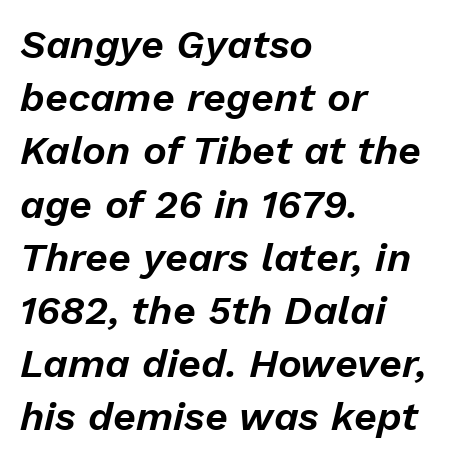
The image shows 40 px text type, italic (leaning right); set left-aligned, normal line spacing (1.33x), normal letter spacing, not underlined; low stroke contrast and a medium x-height.
